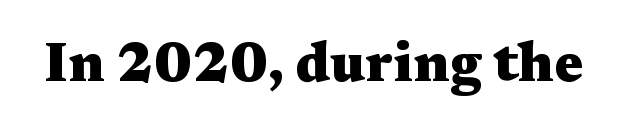
{"serif": "yes", "italic": "no", "bold": "yes", "weight": "heavy", "width": "wide", "stroke_contrast": "medium", "x_height": "medium", "monospaced": "no", "underline": "no", "letter_spacing": "normal", "letter_spacing_em": 0.0, "glyph_px": 55}
